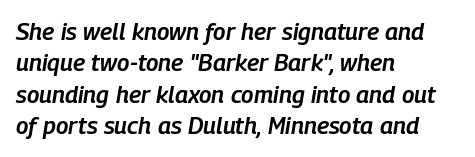
Tracking here is standard; glyphs follow each other at the usual distance. The axis of the letterforms is tilted away from vertical. Glance below the letters and you will spot only blank space. Summary of vertical rhythm: regular, with standard interline spacing.
